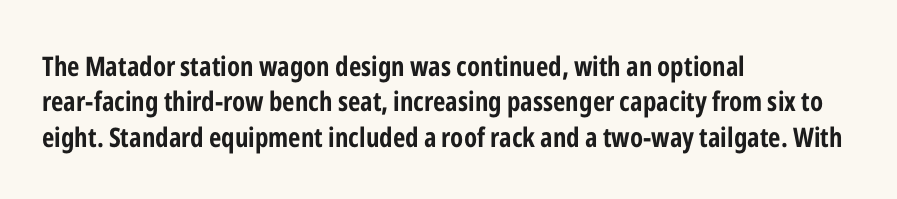
The image shows 27 px bold type, upright; set left-aligned, normal line spacing (1.31x), normal letter spacing, not underlined.
